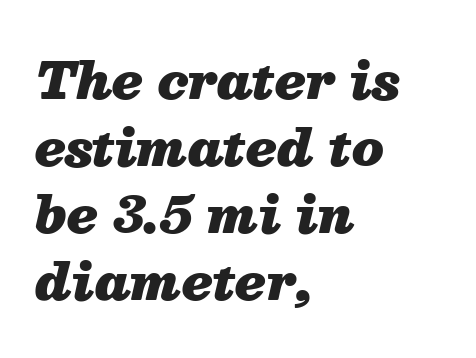
The image shows 50 px heavy type, italic (leaning right); set left-aligned, normal line spacing (1.34x), normal letter spacing, not underlined; medium stroke contrast and a medium x-height.
